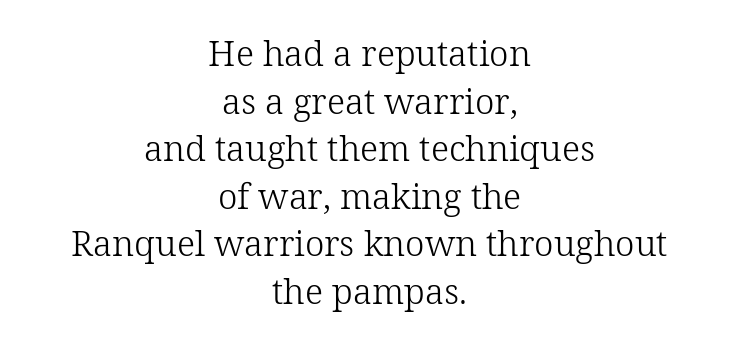
Q: Is the text bold? A: No.
Q: Is the text italic (slanted)? A: No, it is upright.
Q: Is the typeface a serif or a sans-serif typeface? A: Serif.
Q: Is the text underlined? A: No.
Q: How is the paragraph aligned? A: Centered.
Q: Is the spacing between letters normal or unusually wide? A: Normal.
Q: Is the spacing between lines tight, normal or loose? A: Normal.
Q: Width (condensed, normal, or wide)? A: Normal.
Q: Stroke contrast? A: Low.
Q: x-height? A: Medium.
Q: Monospaced? A: No.
